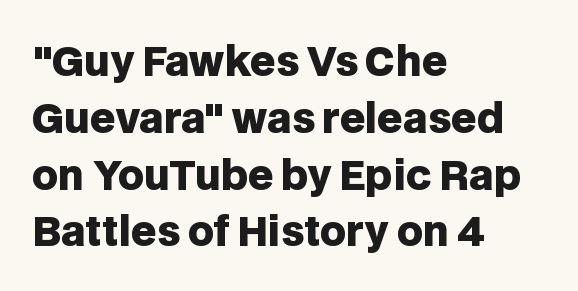
{"serif": "no", "italic": "no", "bold": "yes", "weight": "heavy", "width": "normal", "stroke_contrast": "low", "x_height": "large", "monospaced": "no", "underline": "no", "align": "left", "line_spacing": "normal", "line_spacing_ratio": 1.42, "letter_spacing": "normal", "letter_spacing_em": 0.0, "glyph_px": 40}
